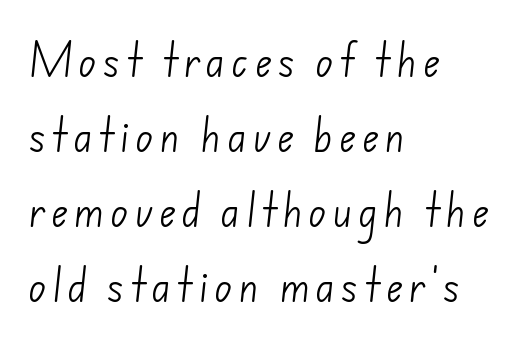
The image shows 37 px light sans-serif type; set left-aligned, loose line spacing (2.03x), not underlined; low stroke contrast and a small x-height.
